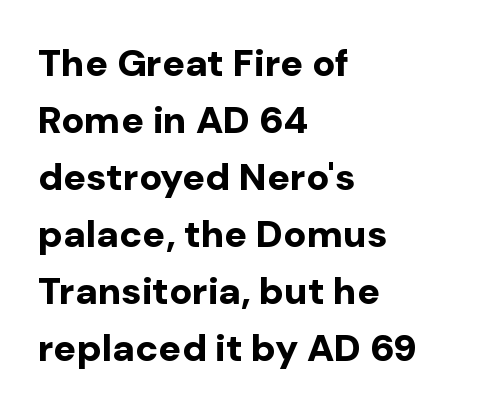
{"serif": "no", "italic": "no", "bold": "yes", "weight": "bold", "width": "normal", "stroke_contrast": "low", "x_height": "medium", "monospaced": "no", "underline": "no", "align": "left", "line_spacing": "normal", "line_spacing_ratio": 1.5, "letter_spacing": "normal", "letter_spacing_em": 0.0, "glyph_px": 38}
